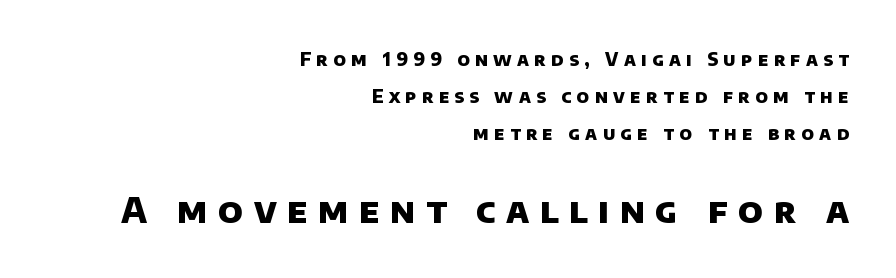
{"serif": "no", "bold": "yes", "weight": "heavy", "width": "normal", "stroke_contrast": "low", "x_height": "large", "monospaced": "no", "underline": "no", "align": "right", "line_spacing": "loose", "line_spacing_ratio": 2.05, "letter_spacing": "wide", "letter_spacing_em": 0.3, "larger_block": "second", "size_ratio": 1.94, "glyph_px": 35}
